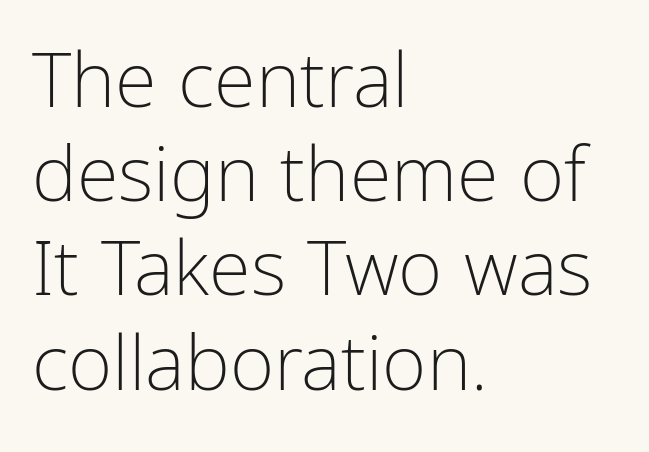
The image shows 76 px light, condensed sans-serif type, upright; set left-aligned, line spacing 1.24x, normal letter spacing, not underlined; low stroke contrast and a medium x-height.
